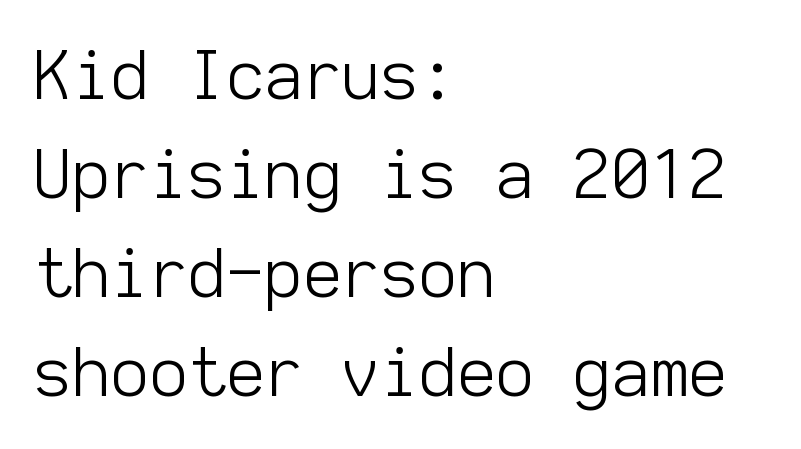
This sample has the even, mechanical cadence of fixed-width lettering. Notice how descenders clear the ascenders below comfortably — that's standard leading. The rendering anchors every line to the left-hand side. Tracking here is standard; glyphs follow each other at the usual distance. Regarding serifs, this sample does without them.
